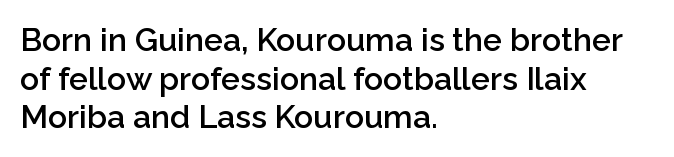
Q: Is the text bold? A: Semi-bold.
Q: Is the text italic (slanted)? A: No, it is upright.
Q: Is the typeface a serif or a sans-serif typeface? A: Sans-serif.
Q: Is the text underlined? A: No.
Q: How is the paragraph aligned? A: Left-aligned.
Q: Is the spacing between letters normal or unusually wide? A: Normal.
Q: Width (condensed, normal, or wide)? A: Normal.
Q: Stroke contrast? A: Low.
Q: x-height? A: Medium.
Q: Monospaced? A: No.
